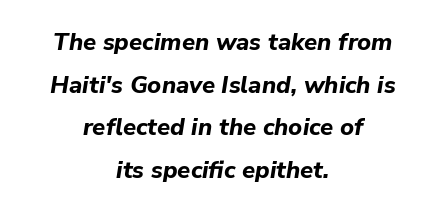
Q: Is the text bold? A: Yes.
Q: Is the text italic (slanted)? A: Yes, it leans right by about 9 degrees.
Q: Is the text underlined? A: No.
Q: How is the paragraph aligned? A: Centered.
Q: Is the spacing between letters normal or unusually wide? A: Normal.
